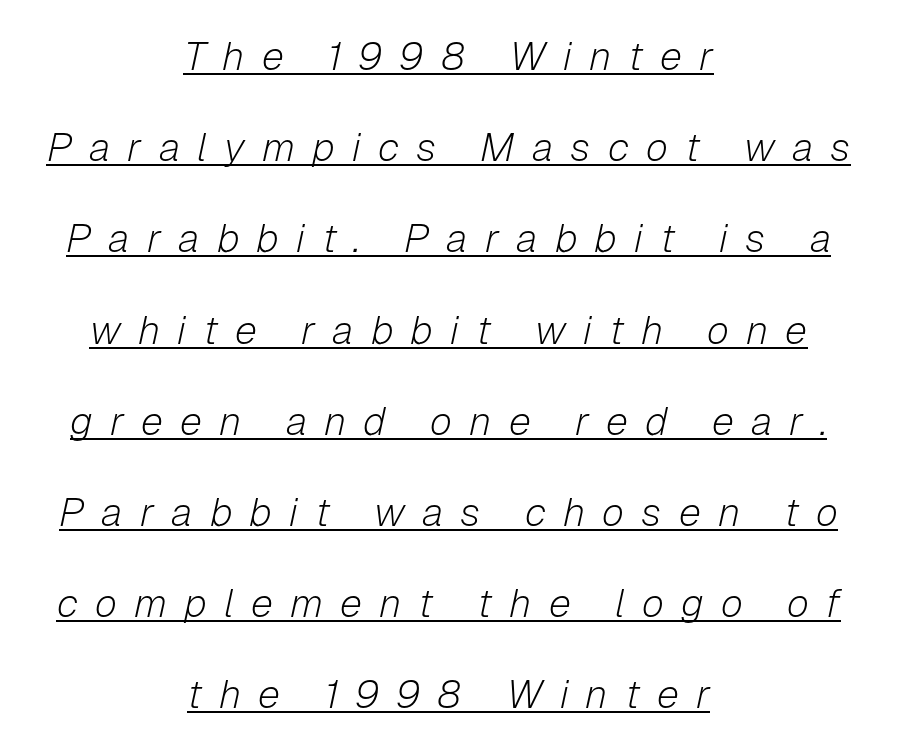
{"italic": "yes", "lean": "right", "slant_degrees": 12, "bold": "no", "weight": "light", "width": "normal", "stroke_contrast": "low", "x_height": "medium", "monospaced": "no", "underline": "yes", "align": "center", "line_spacing": "loose", "line_spacing_ratio": 2.28, "letter_spacing": "wide", "letter_spacing_em": 0.43, "glyph_px": 40}
